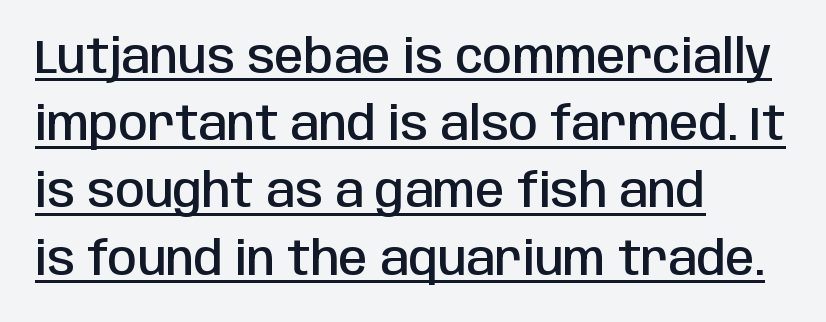
A roman cut, with each character standing at attention. Quick note: underline on. To sum up the face: it is a sans, with no serifs. Each letter keeps its own natural width here, so spacing adapts to shape. The compositor pushed each line to the left boundary.
